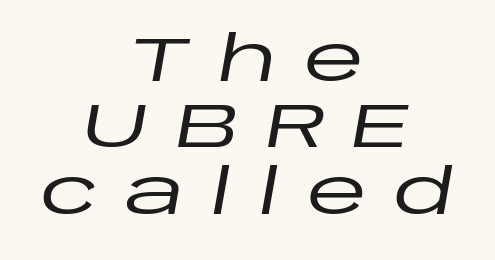
{"italic": "yes", "lean": "right", "slant_degrees": 10, "width": "wide", "stroke_contrast": "low", "x_height": "large", "monospaced": "no", "underline": "no", "align": "center", "line_spacing": "tight", "line_spacing_ratio": 1.07, "letter_spacing": "wide", "letter_spacing_em": 0.43, "glyph_px": 62}
